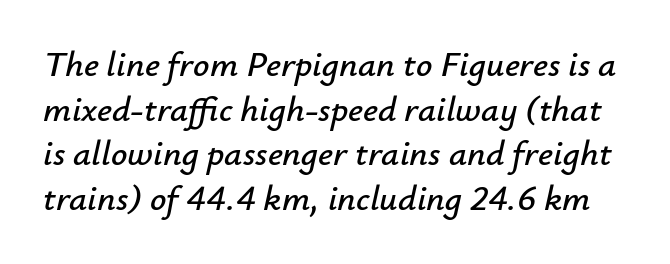
Q: Is the text italic (slanted)? A: Yes, it leans right by about 12 degrees.
Q: Is the text underlined? A: No.
Q: Is the spacing between letters normal or unusually wide? A: Normal.
Q: Width (condensed, normal, or wide)? A: Normal.
Q: Stroke contrast? A: Low.
Q: x-height? A: Small.
Q: Monospaced? A: No.
